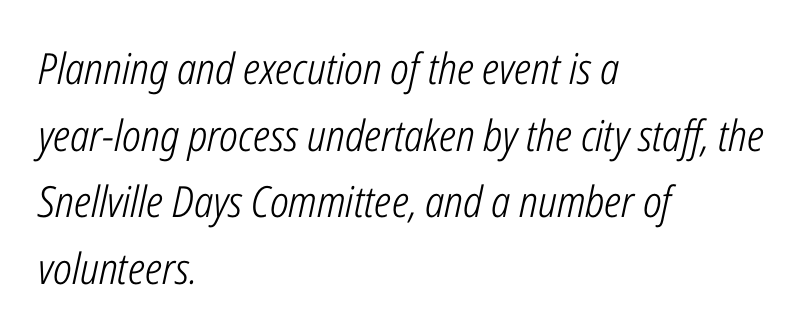
Q: Is the text bold? A: No.
Q: Is the text italic (slanted)? A: Yes, it leans right by about 12 degrees.
Q: Is the text underlined? A: No.
Q: How is the paragraph aligned? A: Left-aligned.
Q: Is the spacing between letters normal or unusually wide? A: Normal.
Q: Is the spacing between lines tight, normal or loose? A: Normal.
Q: Width (condensed, normal, or wide)? A: Condensed.
Q: Stroke contrast? A: Low.
Q: x-height? A: Medium.
Q: Monospaced? A: No.
